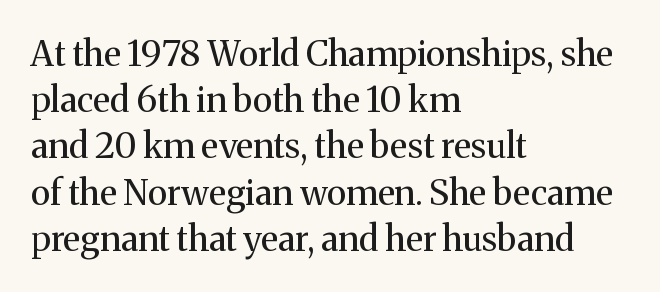
The image shows 35 px regular-weight serif type, upright; set left-aligned, normal line spacing (1.32x), normal letter spacing, not underlined; medium stroke contrast and a medium x-height.
